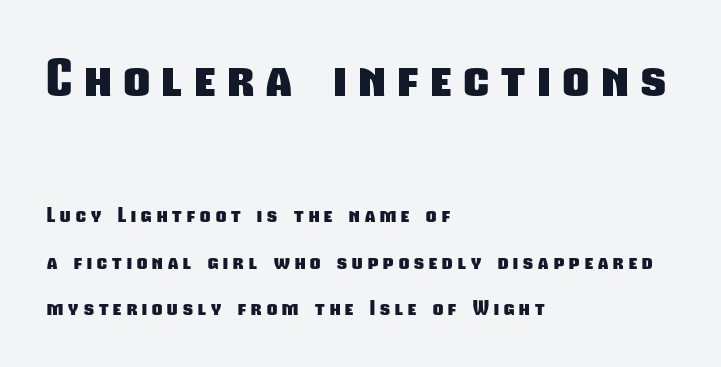
The image shows 50 px heavy, condensed sans-serif type; set left-aligned, loose line spacing (2.31x), unusually wide letter spacing (+0.26 em), not underlined; the first (top) block is 2.5x larger; low stroke contrast and a medium x-height.
